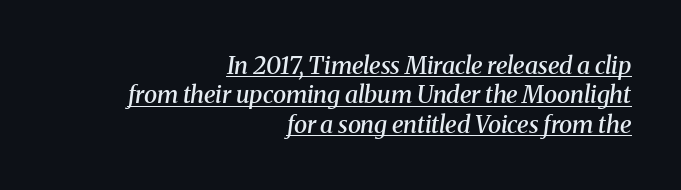
{"italic": "yes", "lean": "right", "slant_degrees": 8, "bold": "semi", "underline": "yes", "align": "right", "line_spacing_ratio": 1.22, "letter_spacing": "normal", "letter_spacing_em": 0.0, "glyph_px": 24}
